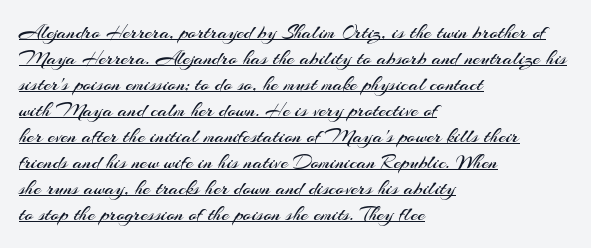
The typesetter chose a ragged-right arrangement here. Beneath each row of characters lies a ruled line. Inter-character spacing is left at the font's built-in metrics. Letters have the restrained weight of plain body copy at most.
